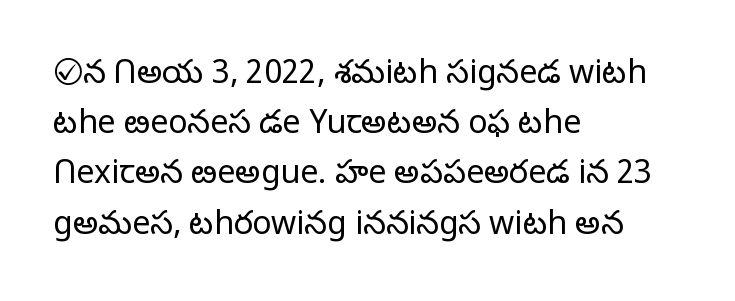
The image shows 32 px light sans-serif type, upright; set left-aligned, normal line spacing (1.57x), normal letter spacing, not underlined; low stroke contrast and a medium x-height.
